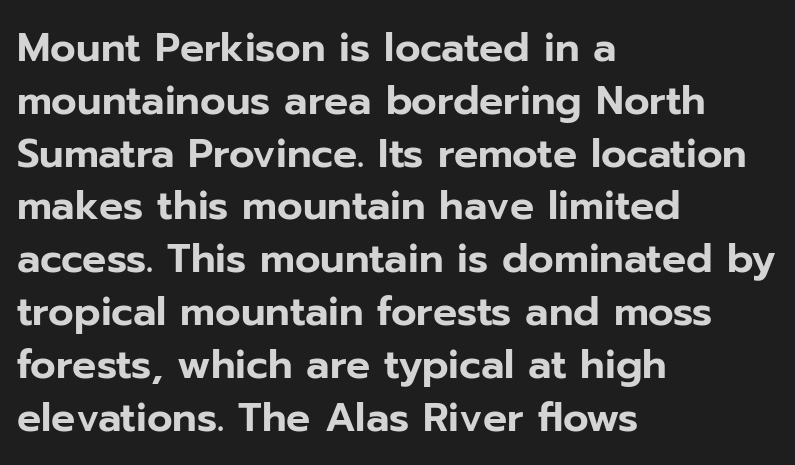
Q: Is the text italic (slanted)? A: No, it is upright.
Q: Is the typeface a serif or a sans-serif typeface? A: Sans-serif.
Q: Is the text underlined? A: No.
Q: How is the paragraph aligned? A: Left-aligned.
Q: Is the spacing between letters normal or unusually wide? A: Normal.
Q: Is the spacing between lines tight, normal or loose? A: Normal.
Q: Width (condensed, normal, or wide)? A: Normal.
Q: Stroke contrast? A: Low.
Q: x-height? A: Medium.
Q: Monospaced? A: No.
